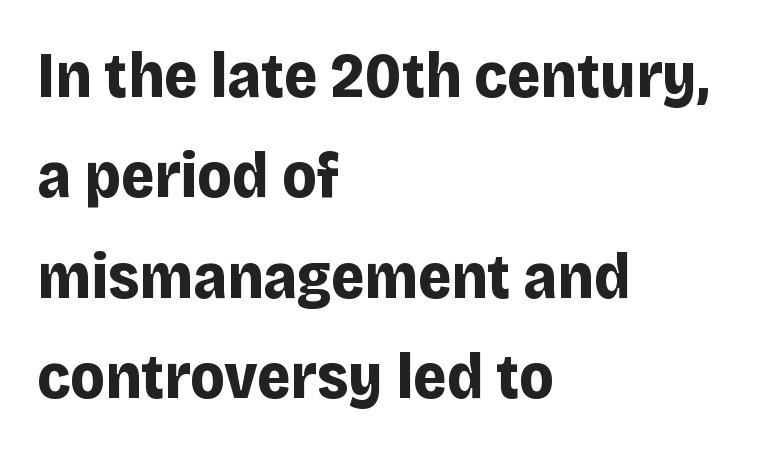
Grotesque or geometric, the face here clearly has no serifs. Anything drawn beneath the words? Only blank space. The rendering uses a moderate line-height, typical for paragraphs. The ragged edge is on the right, which tells us the setting is flush left. Think of a printed novel: that variable character pitch is what you see here. The horizontal fit of the characters is conventional and even.
